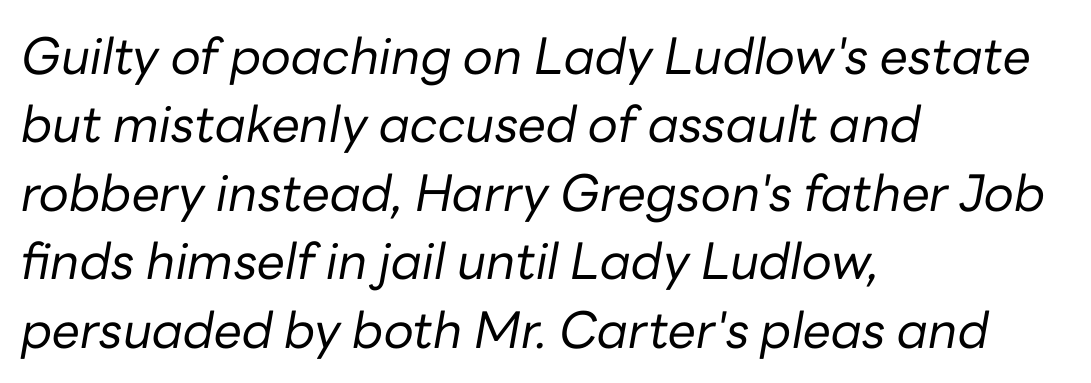
{"italic": "yes", "lean": "right", "slant_degrees": 10, "bold": "no", "weight": "regular", "width": "normal", "stroke_contrast": "low", "x_height": "medium", "monospaced": "no", "underline": "no", "align": "left", "line_spacing": "normal", "line_spacing_ratio": 1.37, "letter_spacing": "normal", "letter_spacing_em": 0.0, "glyph_px": 50}
